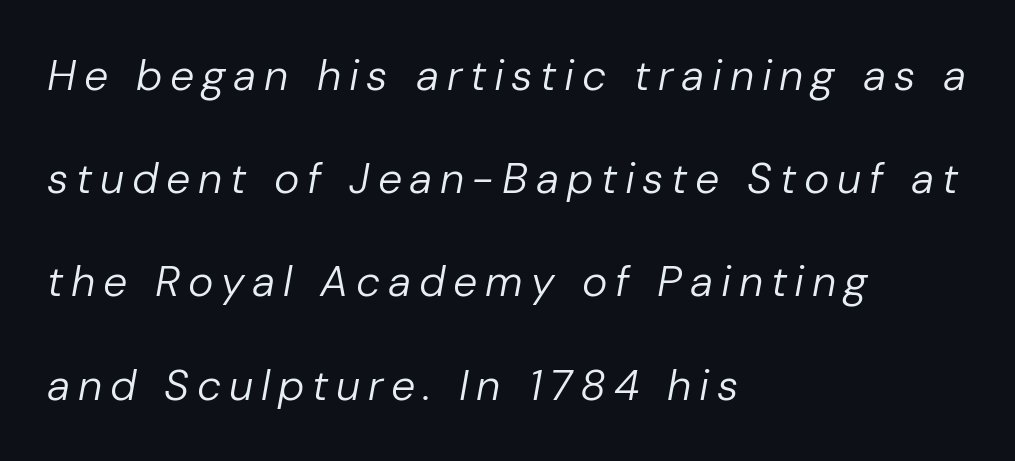
{"italic": "yes", "lean": "right", "slant_degrees": 10, "bold": "no", "weight": "regular", "width": "normal", "stroke_contrast": "low", "x_height": "medium", "monospaced": "no", "underline": "no", "align": "left", "line_spacing": "loose", "line_spacing_ratio": 2.4, "glyph_px": 43}
